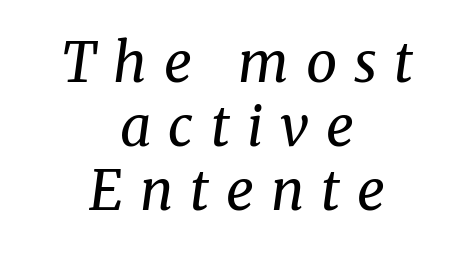
{"serif": "yes", "italic": "yes", "lean": "right", "slant_degrees": 8, "bold": "no", "weight": "regular", "width": "normal", "stroke_contrast": "medium", "x_height": "medium", "monospaced": "no", "underline": "no", "align": "center", "line_spacing_ratio": 1.16, "letter_spacing": "wide", "letter_spacing_em": 0.31, "glyph_px": 55}
